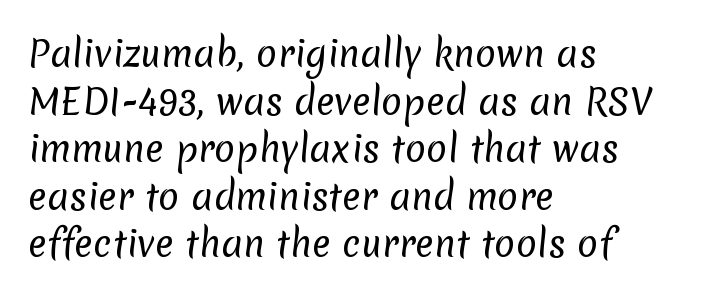
Horizontal alignment here is leftward, the default for most running prose. This is sans-serif lettering, the kind often seen on screens and signage. The passage shown is typed in a proportional face where columns would drift. Nobody drew a line under any word here. On a weight scale, this lands at 450 or below. The letterforms sit shoulder to shoulder at normal distance.
